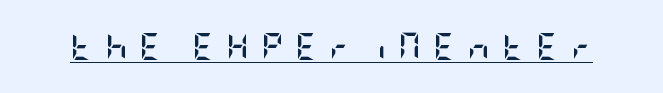
{"italic": "no", "bold": "yes", "underline": "yes", "letter_spacing": "wide", "letter_spacing_em": 0.46, "glyph_px": 27}
